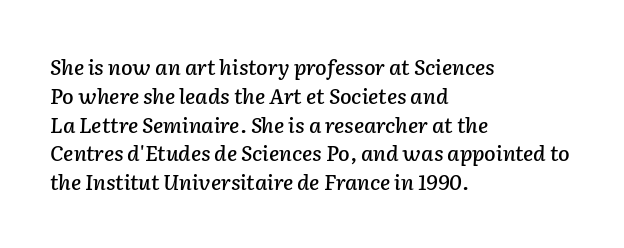
Q: Is the text italic (slanted)? A: Yes, it leans right by about 2 degrees.
Q: Is the text underlined? A: No.
Q: How is the paragraph aligned? A: Left-aligned.
Q: Is the spacing between letters normal or unusually wide? A: Normal.
Q: Is the spacing between lines tight, normal or loose? A: Normal.
